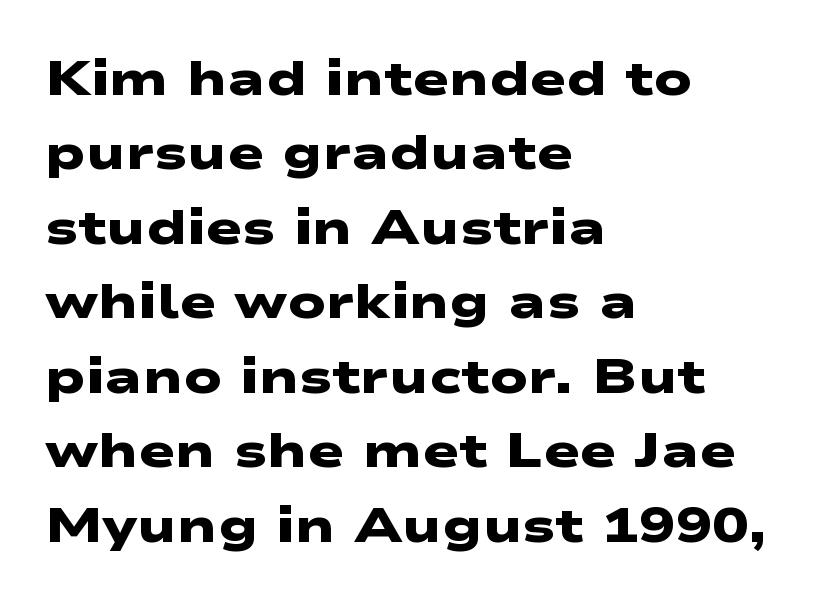
Here the designer chose a conventional face with non-uniform glyph widths. Layout note: lines flush left. Bare-footed words on every line. Tracking here is standard; glyphs follow each other at the usual distance.
